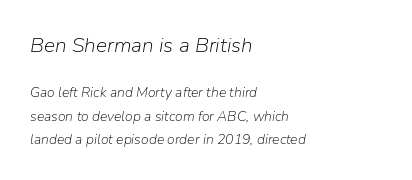
Q: Is the text bold? A: No.
Q: Is the text italic (slanted)? A: Yes, it leans right by about 9 degrees.
Q: Is the text underlined? A: No.
Q: How is the paragraph aligned? A: Left-aligned.
Q: Is the spacing between letters normal or unusually wide? A: Normal.
Q: Is the spacing between lines tight, normal or loose? A: Normal.
Q: Which block of text is set in a larger size, the first (top) or the second (bottom)? A: The first (top) one.
